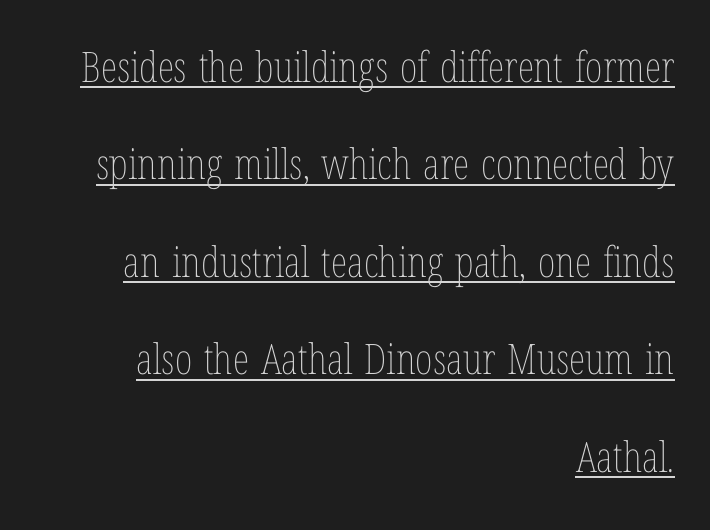
The image shows 42 px thin, condensed type, upright; set right-aligned, loose line spacing (2.32x), normal letter spacing, underlined; low stroke contrast and a medium x-height.
